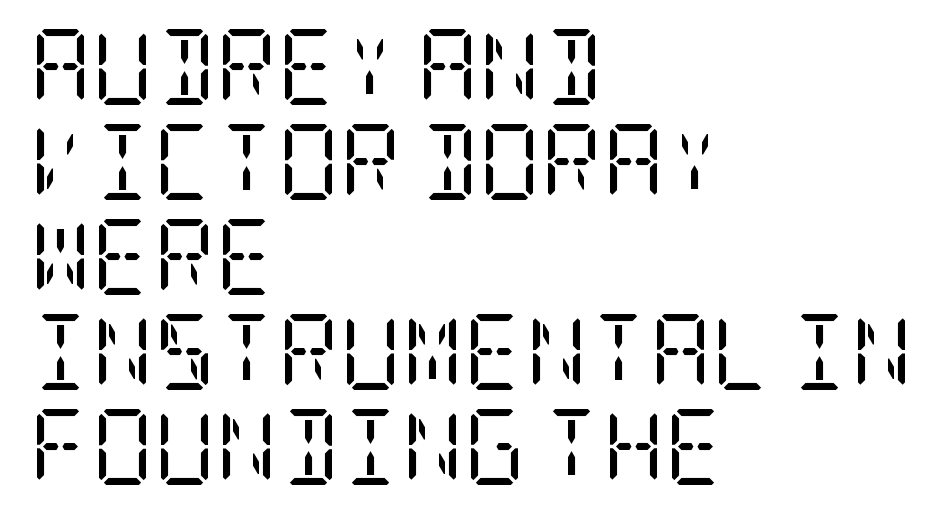
{"serif": "yes", "italic": "no", "bold": "no", "weight": "regular", "width": "condensed", "stroke_contrast": "low", "x_height": "large", "underline": "no", "align": "left", "line_spacing": "normal", "line_spacing_ratio": 1.25, "letter_spacing": "normal", "letter_spacing_em": 0.0, "glyph_px": 76}
